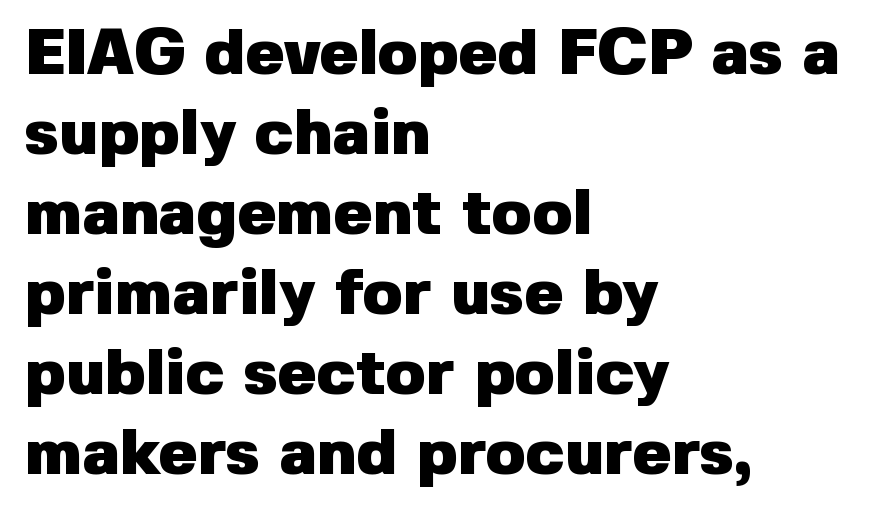
{"serif": "no", "italic": "no", "bold": "yes", "weight": "heavy", "width": "normal", "stroke_contrast": "low", "x_height": "medium", "monospaced": "no", "underline": "no", "align": "left", "line_spacing_ratio": 1.23, "letter_spacing": "normal", "letter_spacing_em": 0.0, "glyph_px": 65}
